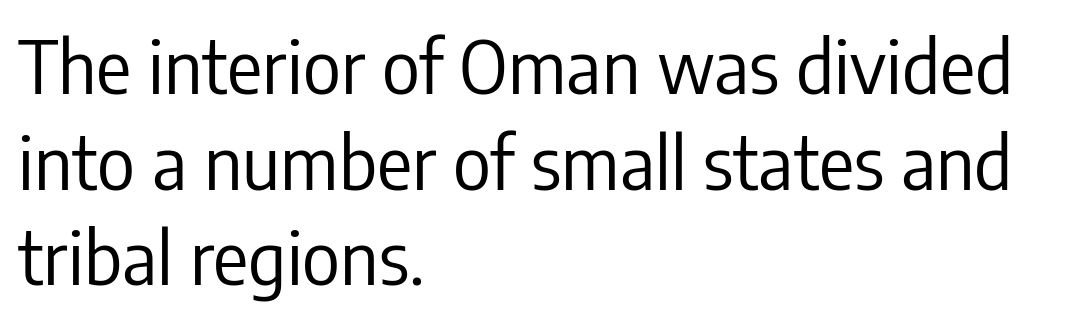
Posture: vertical. Casual observation: everything's shoved over to the left. This is not heavy type; no bold has been used. The typeface chosen for these lines omits serifs. The rendering keeps characters at their native spacing. Anything drawn beneath the words? Only blank space.
